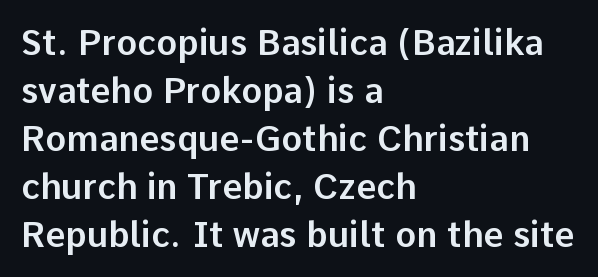
The image shows 35 px sans-serif type, upright; set left-aligned, normal line spacing (1.37x), normal letter spacing, not underlined; low stroke contrast and a medium x-height.
